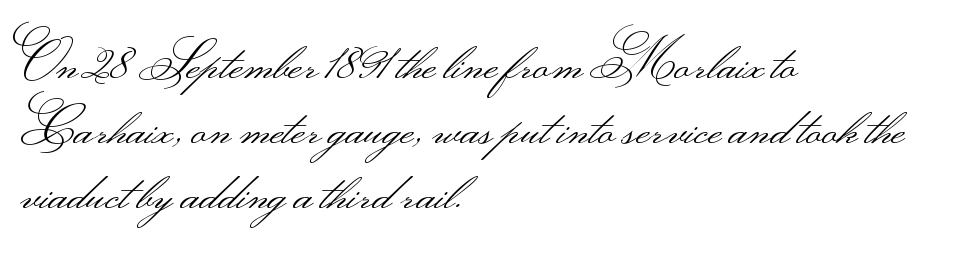
{"serif": "no", "bold": "no", "weight": "light", "width": "wide", "stroke_contrast": "medium", "monospaced": "no", "underline": "no", "align": "left", "line_spacing_ratio": 1.23, "letter_spacing": "normal", "letter_spacing_em": 0.0, "glyph_px": 53}
